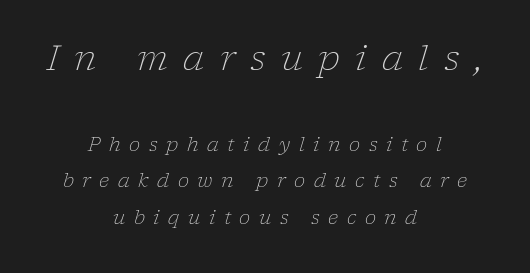
Q: Is the text bold? A: No.
Q: Is the text italic (slanted)? A: Yes, it leans right by about 17 degrees.
Q: Is the typeface a serif or a sans-serif typeface? A: Serif.
Q: Is the text underlined? A: No.
Q: How is the paragraph aligned? A: Centered.
Q: Is the spacing between letters normal or unusually wide? A: Unusually wide.
Q: Is the spacing between lines tight, normal or loose? A: Loose.
Q: Which block of text is set in a larger size, the first (top) or the second (bottom)? A: The first (top) one.
Q: Width (condensed, normal, or wide)? A: Normal.
Q: Stroke contrast? A: Low.
Q: x-height? A: Medium.
Q: Monospaced? A: No.
